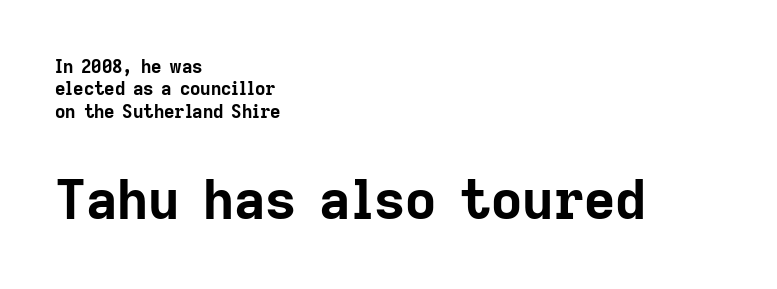
The image shows 54 px bold sans-serif type, upright; set left-aligned, normal line spacing (1.25x), normal letter spacing, not underlined; the second (bottom) block is 3.0x larger; low stroke contrast and a medium x-height.
